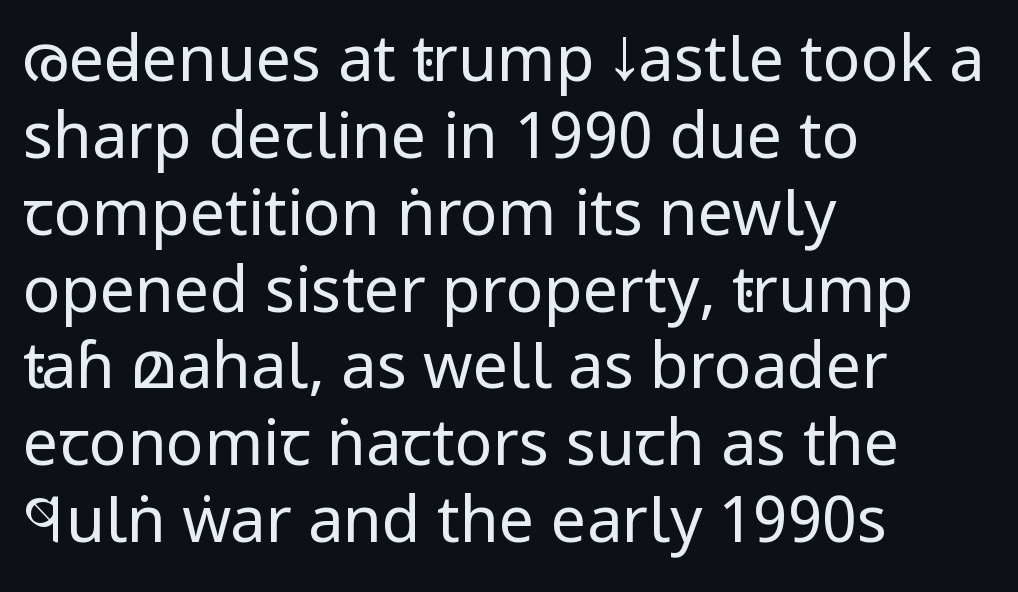
{"serif": "no", "italic": "no", "bold": "no", "weight": "regular", "width": "condensed", "stroke_contrast": "low", "x_height": "large", "monospaced": "no", "underline": "no", "align": "left", "line_spacing_ratio": 1.22, "letter_spacing": "normal", "letter_spacing_em": 0.0, "glyph_px": 63}
